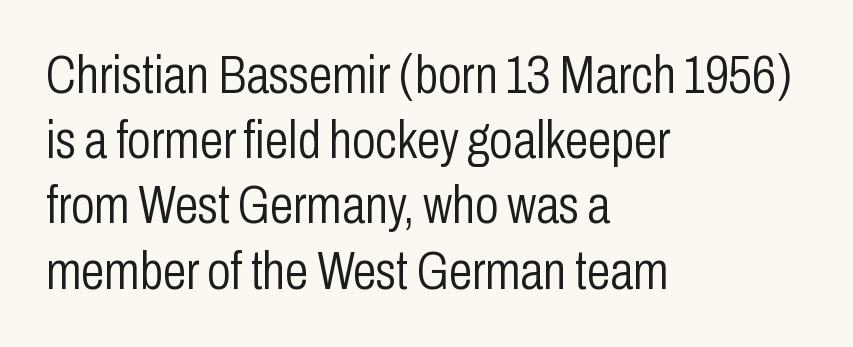
The image shows 53 px light, condensed sans-serif type, upright; set left-aligned, line spacing 1.23x, normal letter spacing, not underlined; low stroke contrast and a medium x-height.
